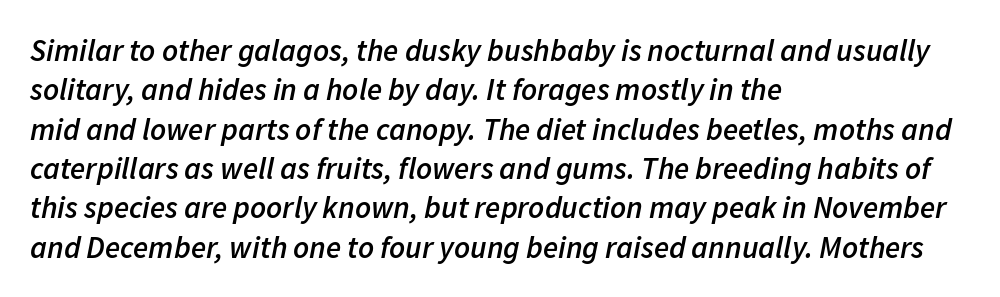
{"italic": "yes", "lean": "right", "slant_degrees": 11, "bold": "semi", "weight": "semibold", "width": "normal", "stroke_contrast": "low", "x_height": "medium", "monospaced": "no", "underline": "no", "align": "left", "line_spacing": "normal", "line_spacing_ratio": 1.27, "letter_spacing": "normal", "letter_spacing_em": 0.0, "glyph_px": 31}
